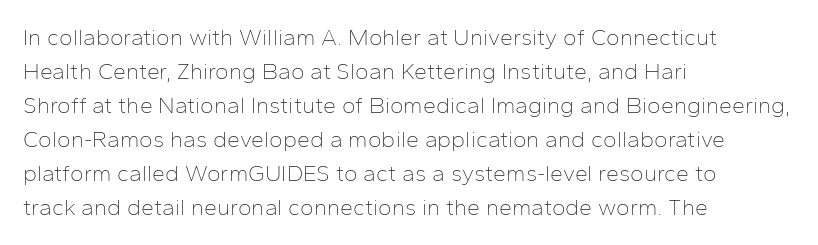
{"italic": "no", "bold": "no", "underline": "no", "align": "left", "line_spacing": "normal", "line_spacing_ratio": 1.48, "letter_spacing": "normal", "letter_spacing_em": 0.0, "glyph_px": 23}
